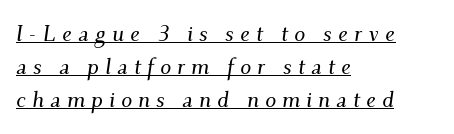
The gaps between neighbouring characters are conspicuously large. Compared with a centered layout, this one pins lines to the left instead. The passage shown leans; its letterforms are oblique. Underlining? Definitely there. Compared with typical paragraphs, the rows here are spaced about the same.
